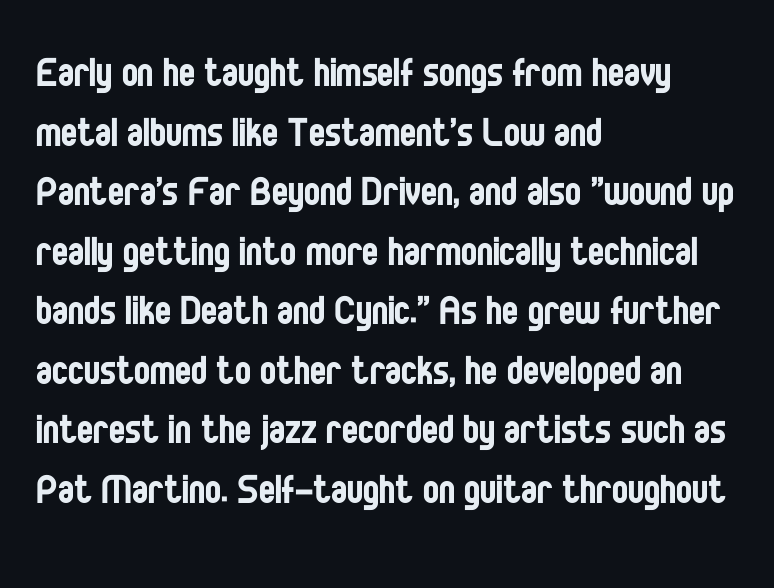
{"serif": "no", "italic": "no", "bold": "no", "weight": "regular", "width": "condensed", "stroke_contrast": "low", "x_height": "large", "monospaced": "no", "underline": "no", "align": "left", "line_spacing_ratio": 1.24, "letter_spacing": "normal", "letter_spacing_em": 0.0, "glyph_px": 48}
